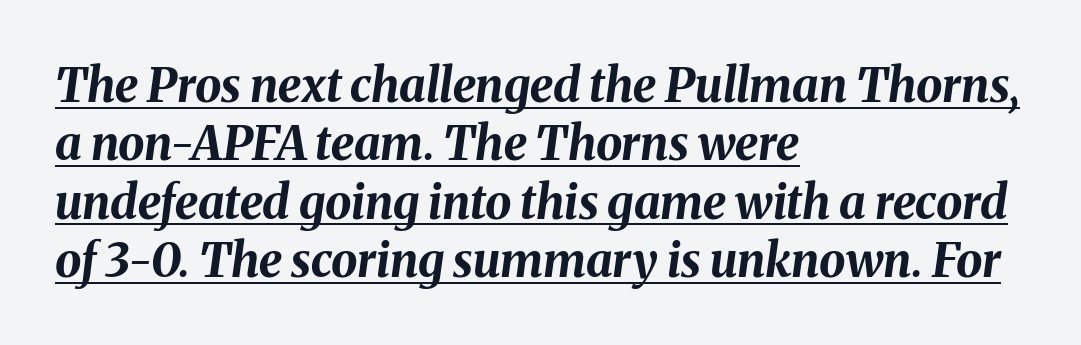
Every word sits above its own underline. A typesetter would call this proportional, since set widths differ per character. Quick note: italic. Is the letter spacing exaggerated? No — it looks like the ordinary default.
